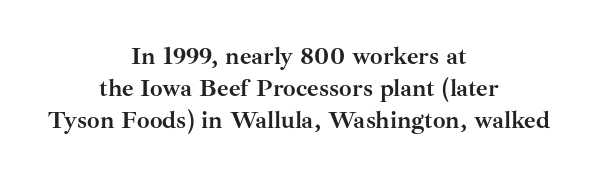
Visually the block forms a symmetrical silhouette, jagged on both flanks. Emphasis by weight is at full strength: bold. Upright lettering throughout. Bare-footed words on every line. The gaps between neighbouring characters are ordinary and unremarkable. In terms of leading, this rendering sits right in the middle.
